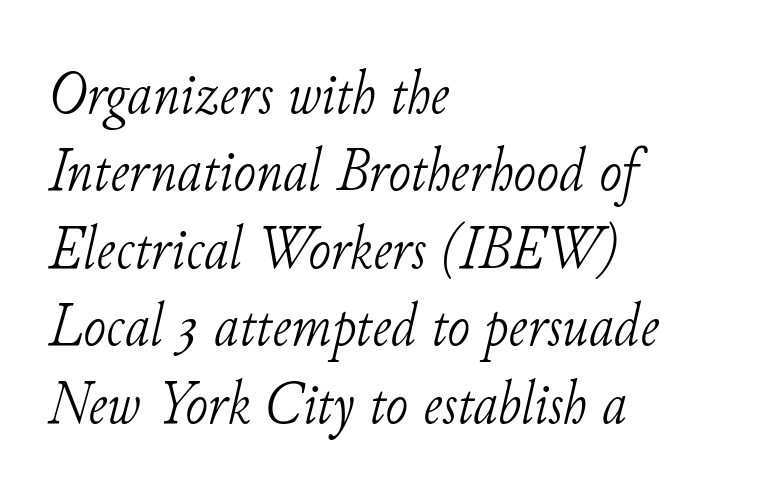
Q: Is the text bold? A: No.
Q: Is the text italic (slanted)? A: Yes, it leans right by about 11 degrees.
Q: Is the typeface a serif or a sans-serif typeface? A: Serif.
Q: Is the text underlined? A: No.
Q: How is the paragraph aligned? A: Left-aligned.
Q: Is the spacing between letters normal or unusually wide? A: Normal.
Q: Is the spacing between lines tight, normal or loose? A: Normal.
Q: Width (condensed, normal, or wide)? A: Normal.
Q: Stroke contrast? A: Low.
Q: x-height? A: Small.
Q: Monospaced? A: No.
